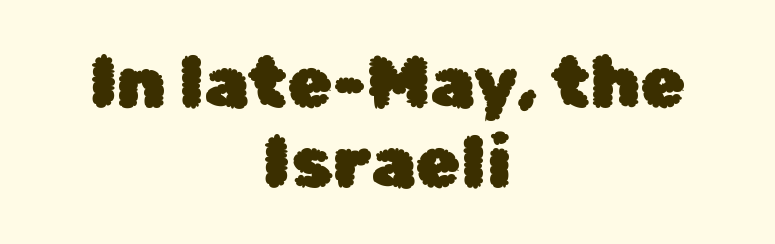
{"serif": "no", "italic": "no", "width": "normal", "stroke_contrast": "low", "x_height": "medium", "monospaced": "no", "underline": "no", "align": "center", "line_spacing": "tight", "line_spacing_ratio": 1.09, "letter_spacing": "normal", "letter_spacing_em": 0.0, "glyph_px": 73}
